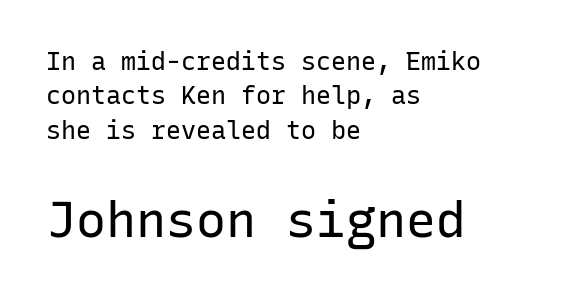
A bare baseline throughout the passage. Type style note: lacks serifs. The rendering uses typewriter-style spacing with identical character cells. Short and long lines alike share a common starting point at left. Interline gaps are of average width in this sample. In terms of letterspacing, this is plain default setting.
